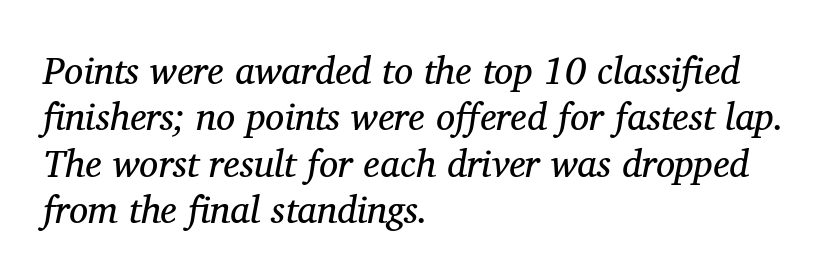
It's the slanting kind of type. The setting favours the left margin, as ordinary paragraphs usually do. Typographically, this falls in the serif category. The weight tops out at a normal text grade.
